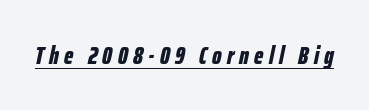
The image shows 25 px bold type, italic (leaning right); set unusually wide letter spacing (+0.21 em), underlined.
